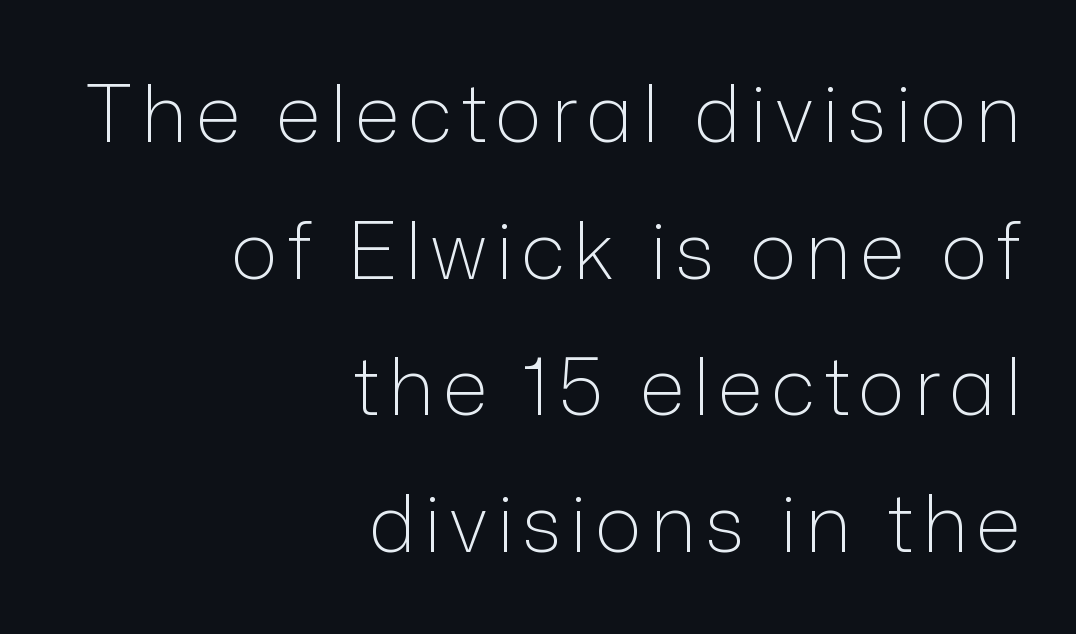
The image shows 79 px light sans-serif type, upright; set right-aligned, line spacing 1.73x, not underlined; low stroke contrast and a medium x-height.
